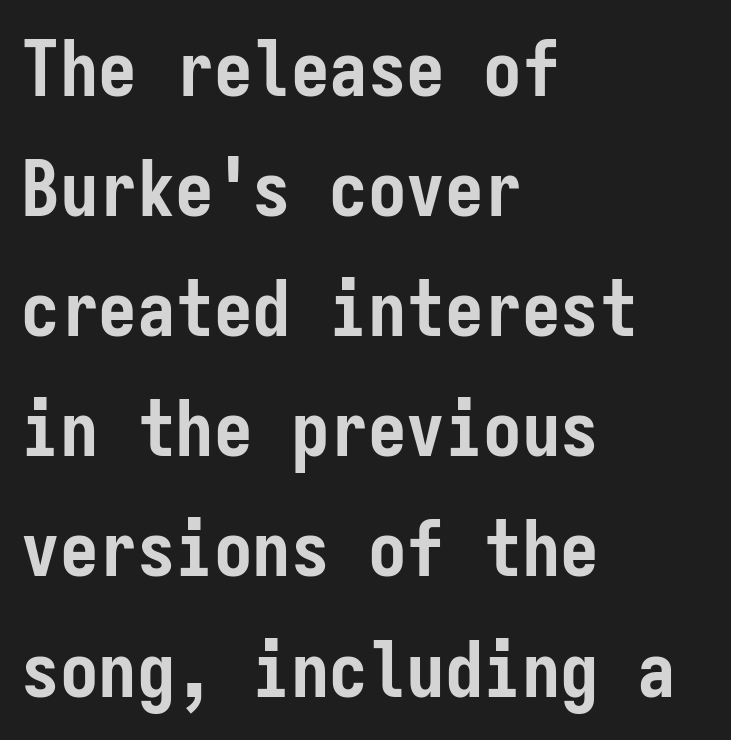
The image shows 77 px semibold, condensed sans-serif type, upright, monospaced; set left-aligned, normal line spacing (1.56x), normal letter spacing, not underlined; low stroke contrast and a medium x-height.
